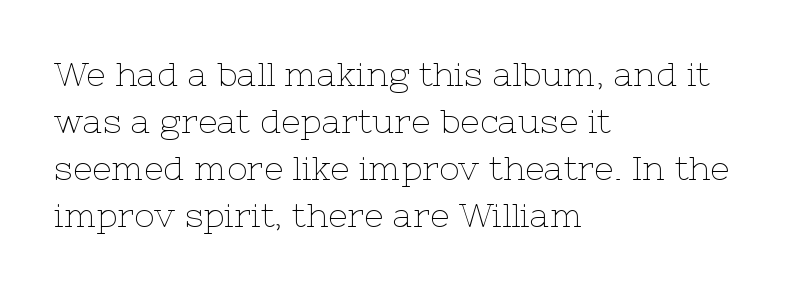
Q: Is the text bold? A: No.
Q: Is the text italic (slanted)? A: No, it is upright.
Q: Is the typeface a serif or a sans-serif typeface? A: Serif.
Q: Is the text underlined? A: No.
Q: How is the paragraph aligned? A: Left-aligned.
Q: Is the spacing between letters normal or unusually wide? A: Normal.
Q: Is the spacing between lines tight, normal or loose? A: Normal.
Q: Width (condensed, normal, or wide)? A: Normal.
Q: Stroke contrast? A: Low.
Q: x-height? A: Medium.
Q: Monospaced? A: No.
